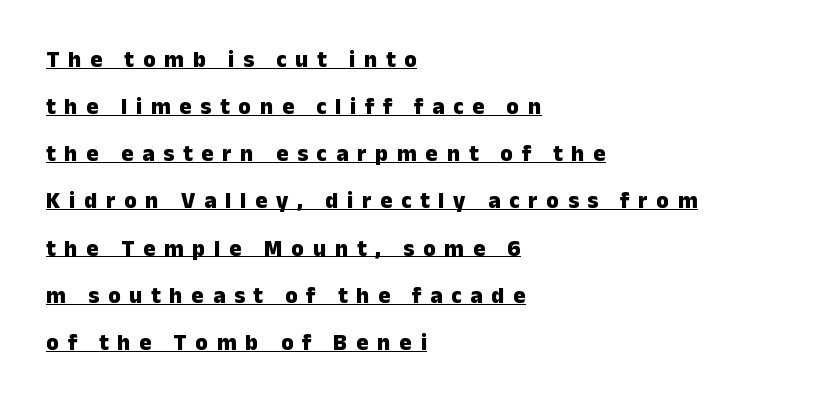
There is plenty of visible air inserted between adjacent glyphs. This is heavy type, rendered in bold. Rendered with straight, roman letterforms. Compared with a centered layout, this one pins lines to the left instead. Rows of type keep a wide berth in the vertical direction. Is there an underline? Yes — a line sits under the letters.
